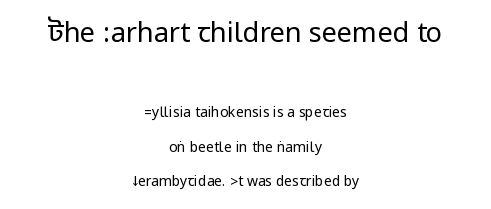
The emphasis by scale lands on block number one, above. Summary of vertical rhythm: relaxed, with wide interline spacing. Characters remain perfectly vertical along every line. The rag falls on both sides of this text block equally. The letterforms sit shoulder to shoulder at normal distance.
